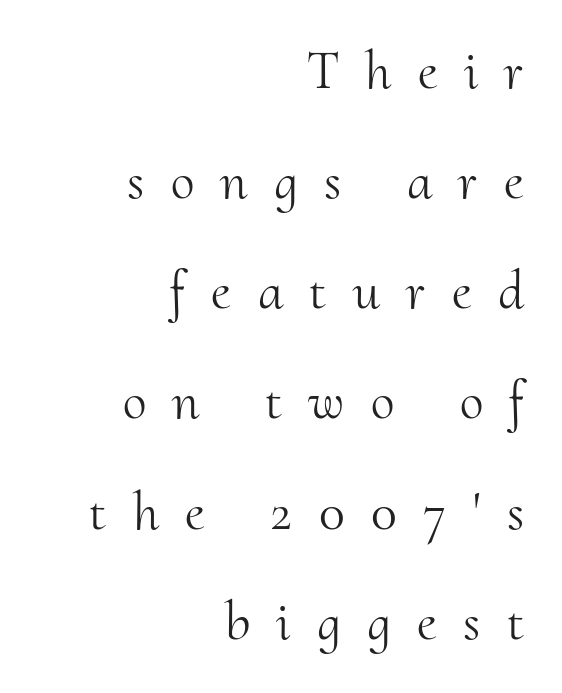
The image shows 54 px light serif type, upright; set right-aligned, loose line spacing (2.04x), unusually wide letter spacing (+0.49 em), not underlined; medium stroke contrast and a small x-height.
